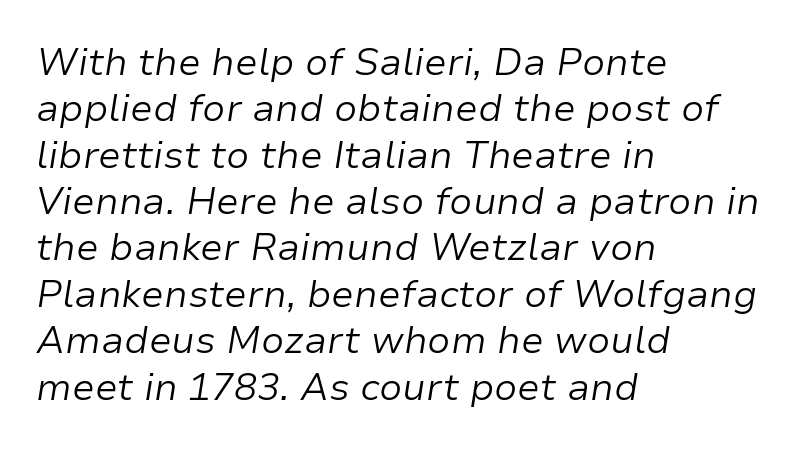
The image shows 38 px light type, italic (leaning right); set left-aligned, line spacing 1.22x, normal letter spacing, not underlined; low stroke contrast and a medium x-height.
